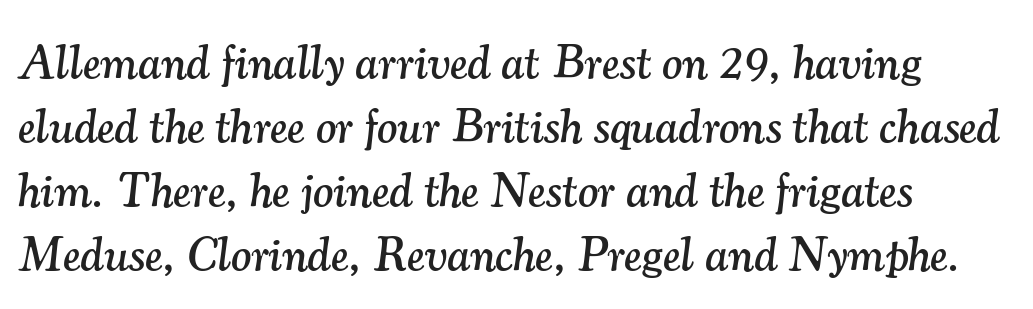
{"serif": "yes", "italic": "yes", "lean": "right", "slant_degrees": 7, "width": "normal", "stroke_contrast": "medium", "x_height": "small", "monospaced": "no", "underline": "no", "align": "left", "line_spacing": "normal", "line_spacing_ratio": 1.33, "letter_spacing": "normal", "letter_spacing_em": 0.0, "glyph_px": 48}
